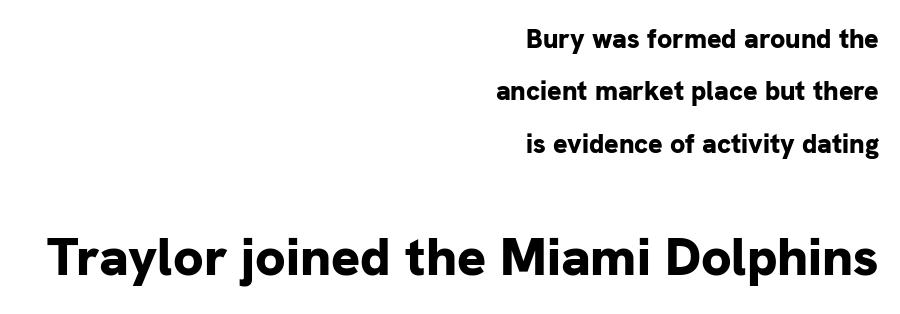
The image shows 54 px bold sans-serif type, upright; set right-aligned, loose line spacing (1.94x), normal letter spacing, not underlined; the second (bottom) block is 2.0x larger; low stroke contrast and a medium x-height.
